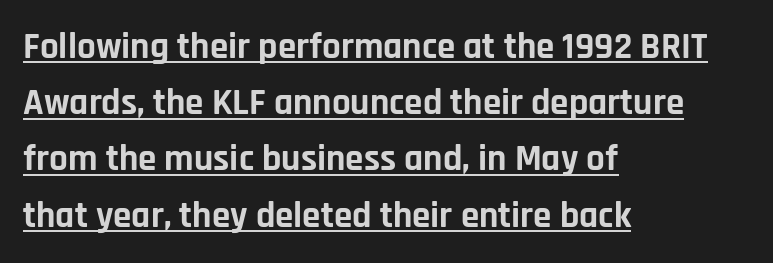
{"serif": "no", "italic": "no", "bold": "yes", "weight": "bold", "width": "normal", "stroke_contrast": "low", "x_height": "large", "monospaced": "no", "underline": "yes", "align": "left", "line_spacing": "normal", "line_spacing_ratio": 1.52, "letter_spacing": "normal", "letter_spacing_em": 0.0, "glyph_px": 37}
